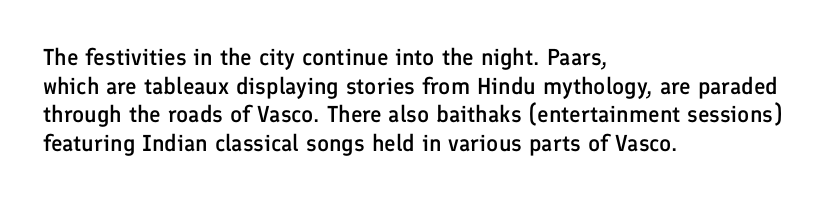
The passage shown is not underscored anywhere. On the weight axis this lands at semibold, roughly 600. Nothing unusual about the tracking: characters are spaced as the font intends. This is roman type, the default non-slanted kind. The paragraph has a hard left edge and a soft right edge.
